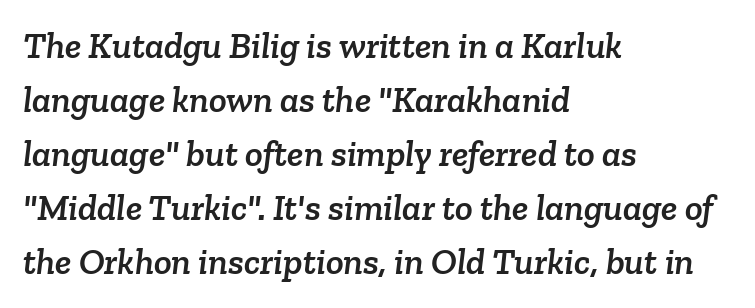
The typesetter chose a ragged-right arrangement here. Notice how descenders clear the ascenders below comfortably — that's standard leading. Observe the ordinary spacing: letters are neighbours, not strangers. The rendering uses natural spacing where letterforms have individual widths.
